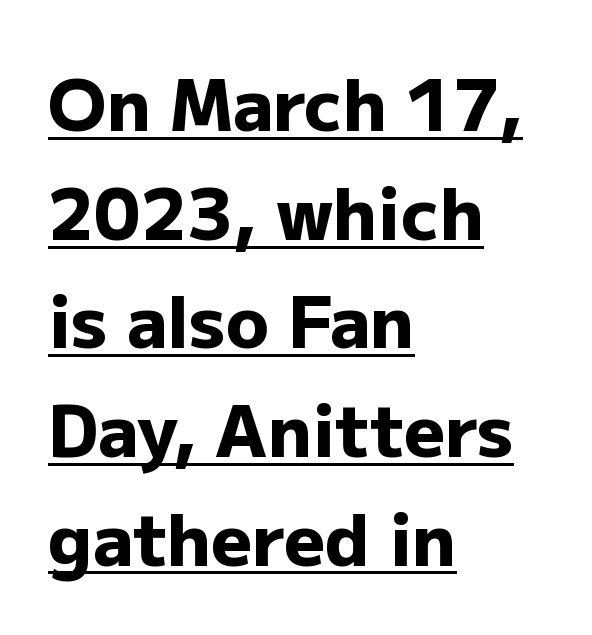
The image shows 71 px heavy sans-serif type, upright; set left-aligned, normal line spacing (1.53x), normal letter spacing, underlined; low stroke contrast and a medium x-height.
